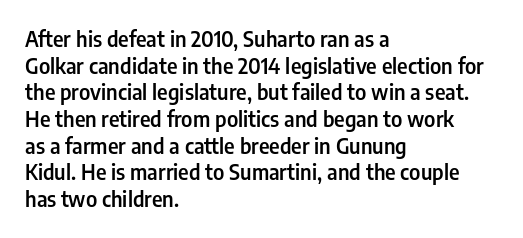
The image shows 21 px text type, upright; set left-aligned, normal line spacing (1.27x), normal letter spacing, not underlined.
